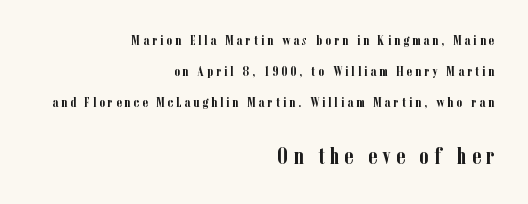
Q: Is the text bold? A: Yes.
Q: Is the text italic (slanted)? A: No, it is upright.
Q: Is the text underlined? A: No.
Q: How is the paragraph aligned? A: Right-aligned.
Q: Is the spacing between letters normal or unusually wide? A: Unusually wide.
Q: Is the spacing between lines tight, normal or loose? A: Loose.
Q: Which block of text is set in a larger size, the first (top) or the second (bottom)? A: The second (bottom) one.
